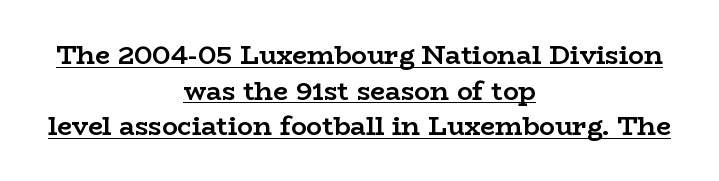
Every letter is thick-stroked: bold, no question. The face used here appears with an underline applied. You could call the tracking neutral — neither tight nor loose. The whitespace from short lines is split evenly between both sides. This is roman type, the default non-slanted kind.
